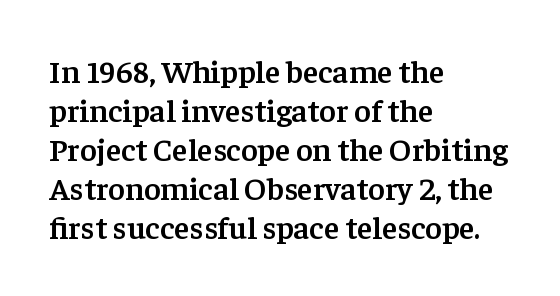
The image shows 32 px semibold serif type, upright; set left-aligned, line spacing 1.22x, normal letter spacing, not underlined; low stroke contrast and a medium x-height.
